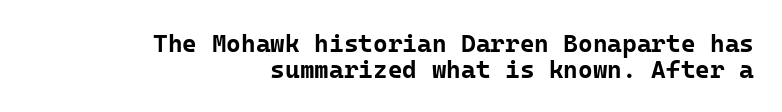
{"italic": "no", "bold": "yes", "underline": "no", "align": "right", "line_spacing": "tight", "line_spacing_ratio": 1.04, "letter_spacing": "normal", "letter_spacing_em": 0.0, "glyph_px": 25}
